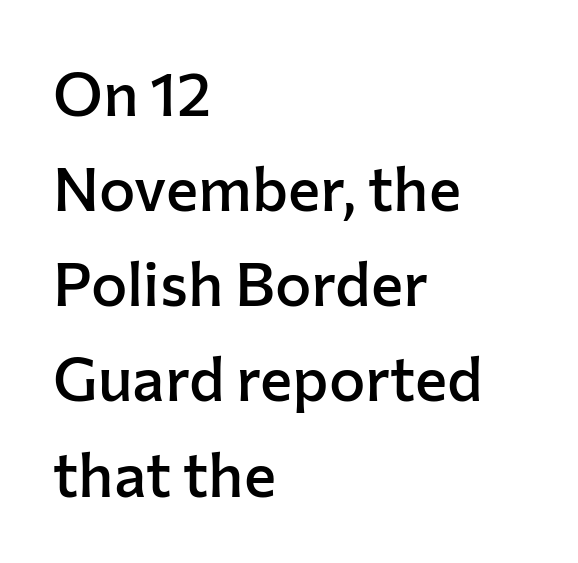
Q: Is the text bold? A: Semi-bold.
Q: Is the text italic (slanted)? A: No, it is upright.
Q: Is the typeface a serif or a sans-serif typeface? A: Sans-serif.
Q: Is the text underlined? A: No.
Q: How is the paragraph aligned? A: Left-aligned.
Q: Is the spacing between letters normal or unusually wide? A: Normal.
Q: Is the spacing between lines tight, normal or loose? A: Normal.
Q: Width (condensed, normal, or wide)? A: Normal.
Q: Stroke contrast? A: Low.
Q: x-height? A: Medium.
Q: Monospaced? A: No.
